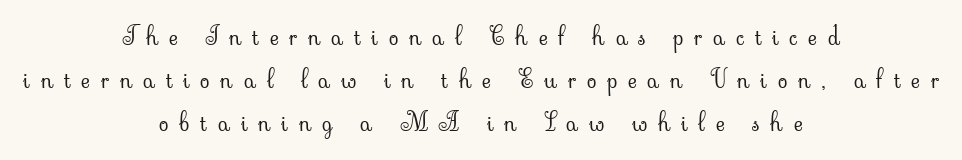
The image shows 25 px text type, upright; set centered, line spacing 1.73x, unusually wide letter spacing (+0.43 em), not underlined.
